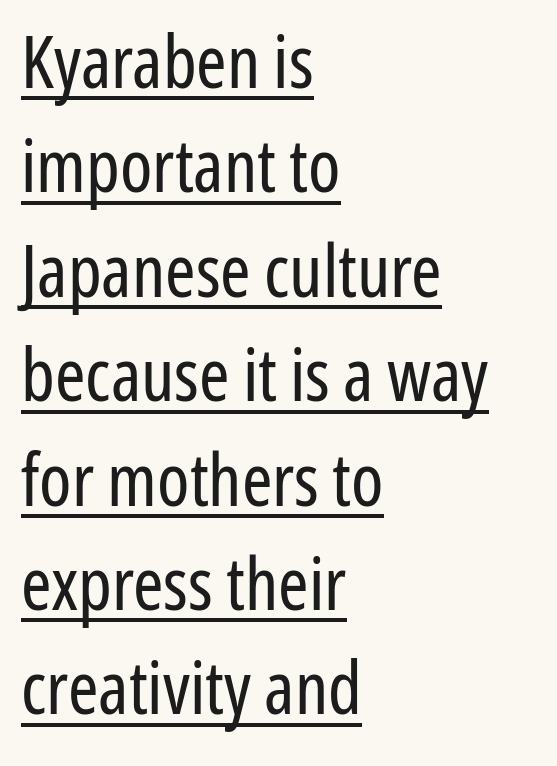
Q: Is the text bold? A: No.
Q: Is the text italic (slanted)? A: No, it is upright.
Q: Is the typeface a serif or a sans-serif typeface? A: Sans-serif.
Q: Is the text underlined? A: Yes.
Q: How is the paragraph aligned? A: Left-aligned.
Q: Is the spacing between letters normal or unusually wide? A: Normal.
Q: Is the spacing between lines tight, normal or loose? A: Normal.
Q: Width (condensed, normal, or wide)? A: Condensed.
Q: Stroke contrast? A: Low.
Q: x-height? A: Medium.
Q: Monospaced? A: No.
